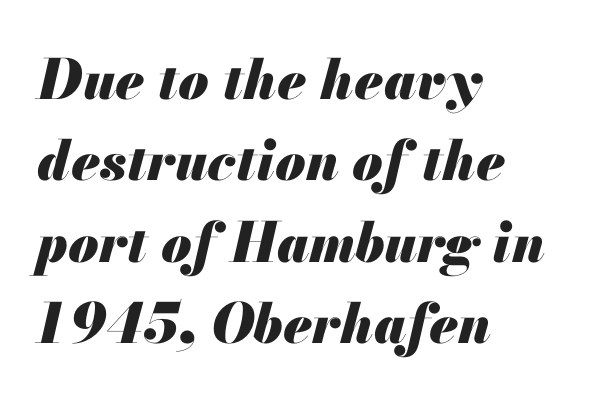
{"italic": "yes", "lean": "right", "slant_degrees": 13, "bold": "yes", "weight": "heavy", "width": "normal", "stroke_contrast": "medium", "x_height": "small", "monospaced": "no", "underline": "no", "align": "left", "line_spacing": "normal", "line_spacing_ratio": 1.48, "letter_spacing": "normal", "letter_spacing_em": 0.0, "glyph_px": 55}
